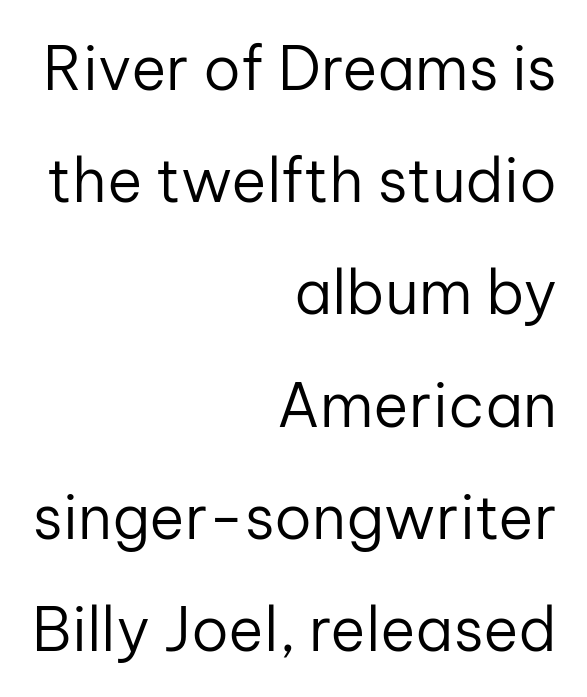
Q: Is the text bold? A: No.
Q: Is the text italic (slanted)? A: No, it is upright.
Q: Is the typeface a serif or a sans-serif typeface? A: Sans-serif.
Q: Is the text underlined? A: No.
Q: How is the paragraph aligned? A: Right-aligned.
Q: Is the spacing between letters normal or unusually wide? A: Normal.
Q: Width (condensed, normal, or wide)? A: Normal.
Q: Stroke contrast? A: Low.
Q: x-height? A: Medium.
Q: Monospaced? A: No.
